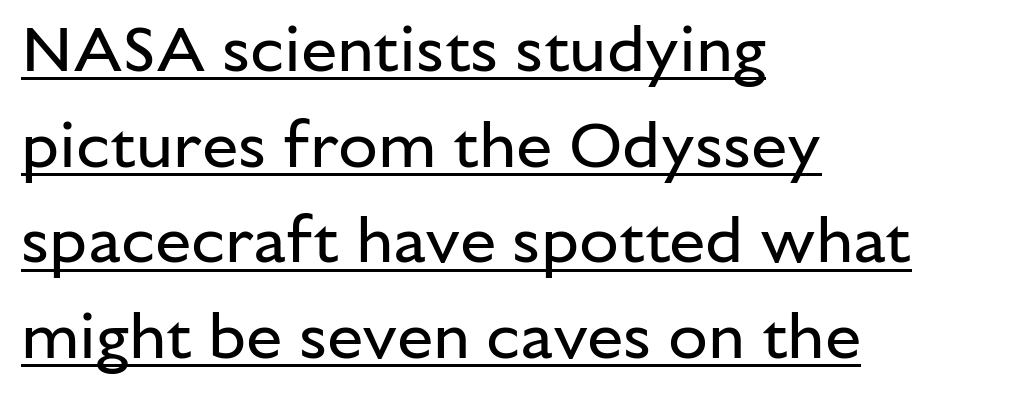
{"serif": "no", "italic": "no", "bold": "no", "weight": "regular", "width": "normal", "stroke_contrast": "low", "x_height": "medium", "monospaced": "no", "underline": "yes", "align": "left", "line_spacing": "normal", "line_spacing_ratio": 1.47, "letter_spacing": "normal", "letter_spacing_em": 0.0, "glyph_px": 65}
